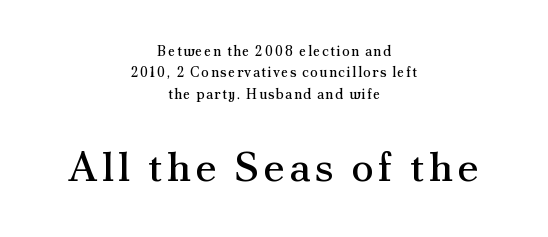
{"serif": "yes", "italic": "no", "bold": "no", "weight": "regular", "width": "normal", "stroke_contrast": "medium", "x_height": "small", "monospaced": "no", "underline": "no", "align": "center", "line_spacing": "normal", "line_spacing_ratio": 1.52, "larger_block": "second", "size_ratio": 3.0, "glyph_px": 42}
